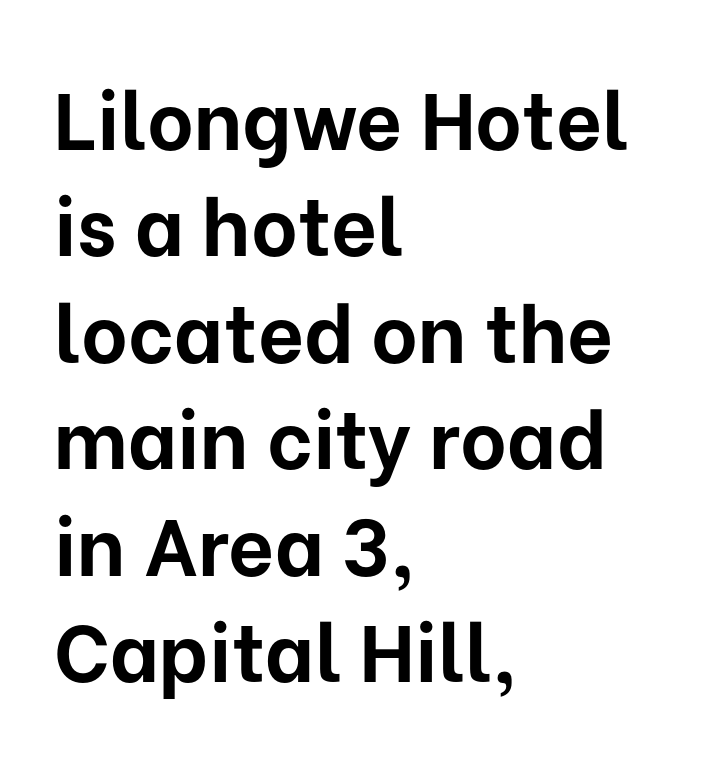
Q: Is the text bold? A: Yes.
Q: Is the text italic (slanted)? A: No, it is upright.
Q: Is the typeface a serif or a sans-serif typeface? A: Sans-serif.
Q: Is the text underlined? A: No.
Q: How is the paragraph aligned? A: Left-aligned.
Q: Is the spacing between letters normal or unusually wide? A: Normal.
Q: Is the spacing between lines tight, normal or loose? A: Normal.
Q: Width (condensed, normal, or wide)? A: Normal.
Q: Stroke contrast? A: Low.
Q: x-height? A: Medium.
Q: Monospaced? A: No.
